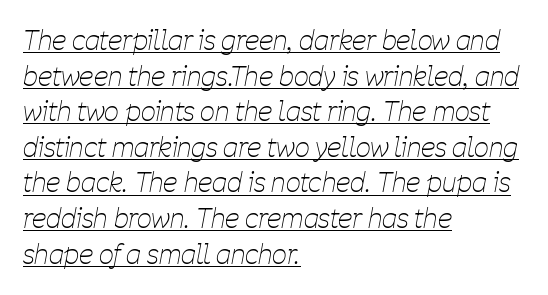
Weight class: somewhere from thin through regular. Short note: letters normally spaced. All the whitespace from short lines collects on the right. Successive baselines arrive at the customary interval.
